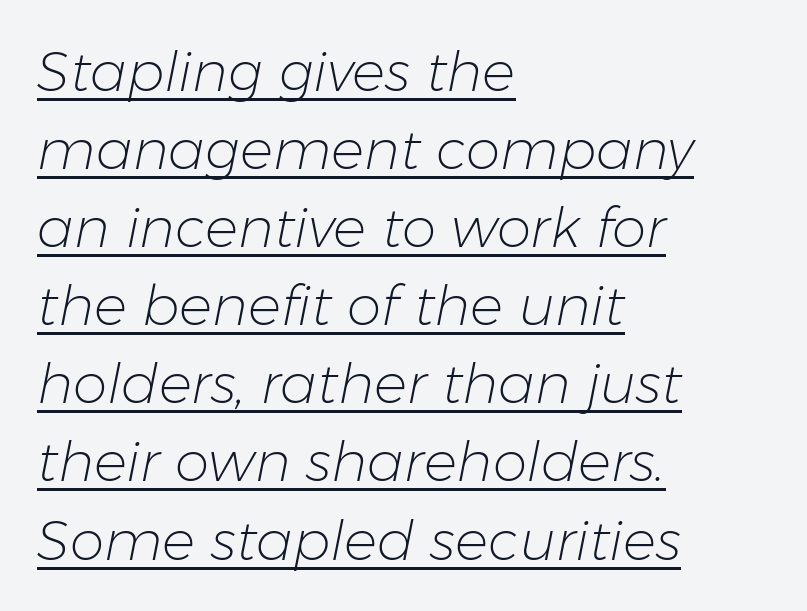
Q: Is the text bold? A: No.
Q: Is the text italic (slanted)? A: Yes, it leans right by about 11 degrees.
Q: Is the text underlined? A: Yes.
Q: How is the paragraph aligned? A: Left-aligned.
Q: Is the spacing between letters normal or unusually wide? A: Normal.
Q: Is the spacing between lines tight, normal or loose? A: Normal.
Q: Width (condensed, normal, or wide)? A: Normal.
Q: Stroke contrast? A: Low.
Q: x-height? A: Medium.
Q: Monospaced? A: No.
